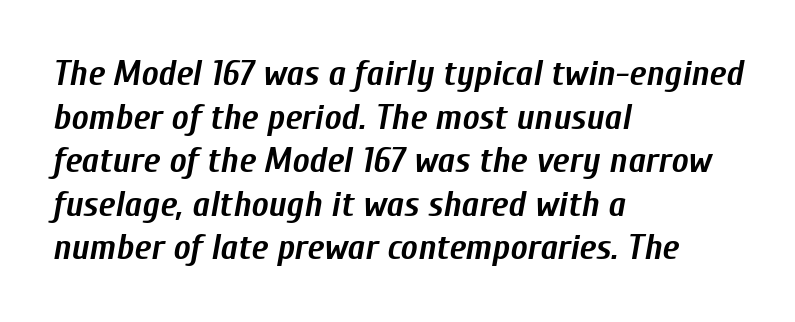
The image shows 36 px semibold, condensed type, italic (leaning right); set left-aligned, line spacing 1.21x, normal letter spacing, not underlined; low stroke contrast and a medium x-height.
